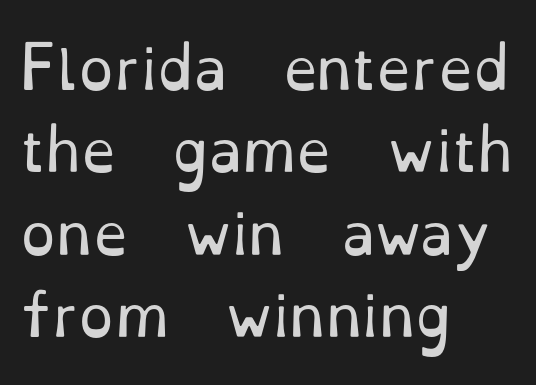
The axis of the letterforms is exactly vertical. Quick note: underline off. Horizontal bands of white between lines are of average thickness. The text block is weighted toward the left margin, trailing off unevenly rightward. Think of a printed novel: that variable character pitch is what you see here.
